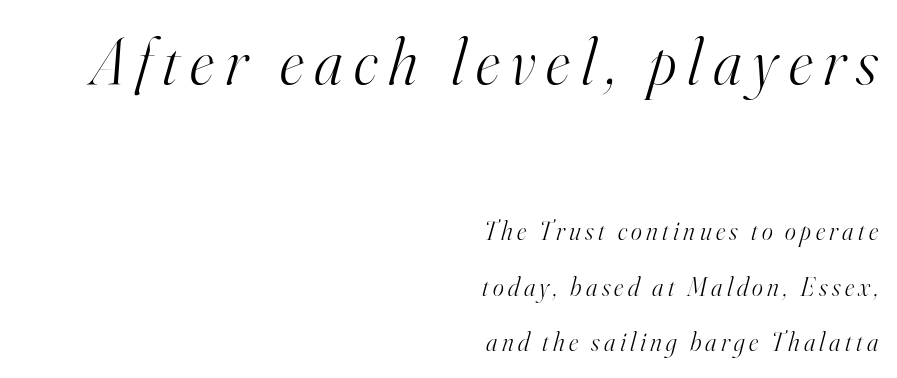
Q: Is the text bold? A: No.
Q: Is the text italic (slanted)? A: Yes, it leans right by about 16 degrees.
Q: Is the typeface a serif or a sans-serif typeface? A: Serif.
Q: Is the text underlined? A: No.
Q: How is the paragraph aligned? A: Right-aligned.
Q: Is the spacing between lines tight, normal or loose? A: Loose.
Q: Which block of text is set in a larger size, the first (top) or the second (bottom)? A: The first (top) one.
Q: Width (condensed, normal, or wide)? A: Normal.
Q: Stroke contrast? A: High.
Q: x-height? A: Small.
Q: Monospaced? A: No.
